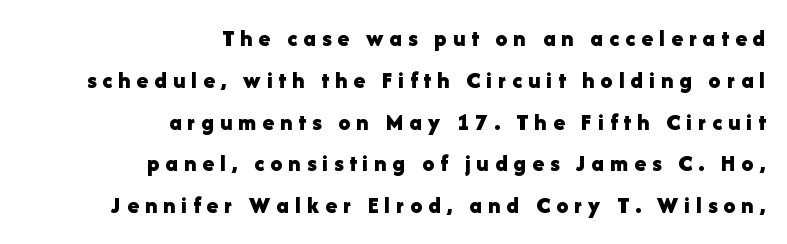
One-word summary of the alignment: right. Compared with typical body copy, the letter spacing here is much looser. The typesetting leans heavy: a genuine bold. Nobody drew a line under any word here. Ordinary non-slanted type is in use.
